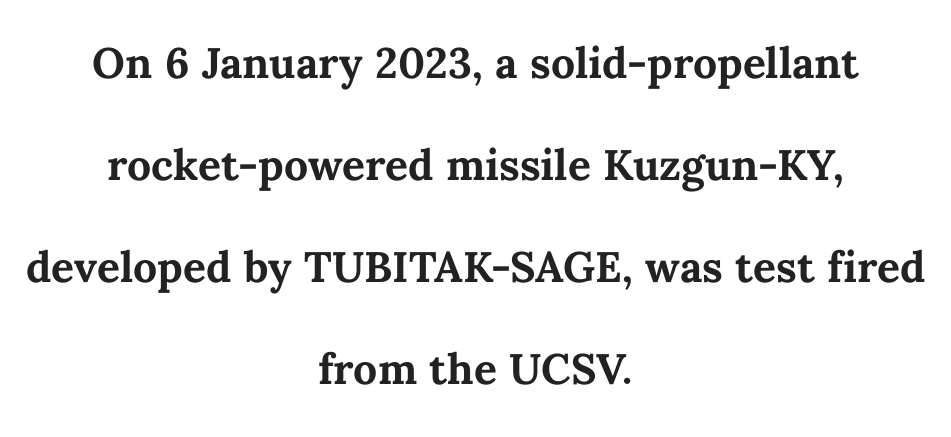
The image shows 57 px semibold type, upright; set centered, line spacing 1.79x, normal letter spacing, not underlined; medium stroke contrast and a medium x-height.
